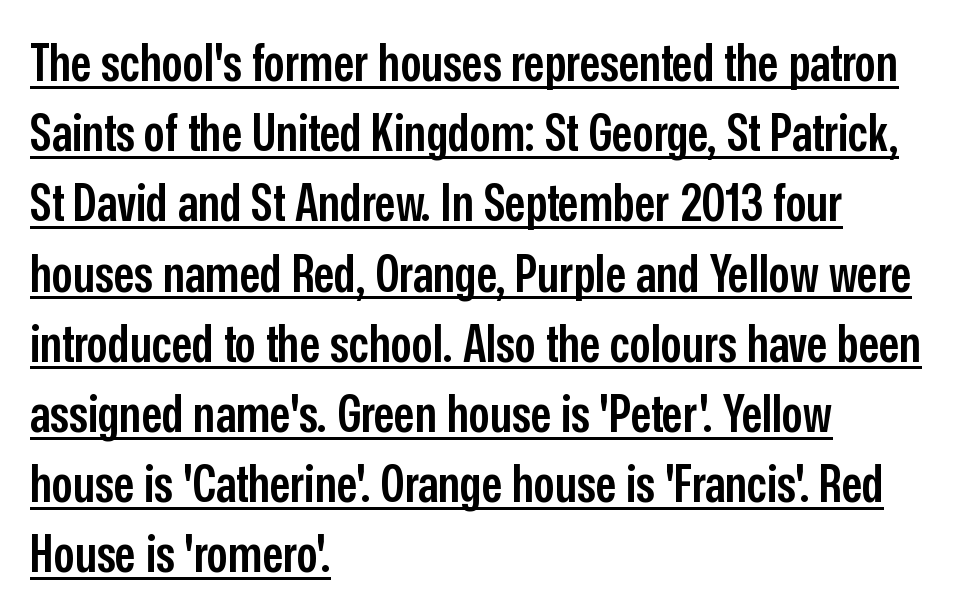
Q: Is the text bold? A: Semi-bold.
Q: Is the text italic (slanted)? A: No, it is upright.
Q: Is the typeface a serif or a sans-serif typeface? A: Sans-serif.
Q: Is the text underlined? A: Yes.
Q: How is the paragraph aligned? A: Left-aligned.
Q: Is the spacing between letters normal or unusually wide? A: Normal.
Q: Is the spacing between lines tight, normal or loose? A: Normal.
Q: Width (condensed, normal, or wide)? A: Condensed.
Q: Stroke contrast? A: Low.
Q: x-height? A: Medium.
Q: Monospaced? A: No.
